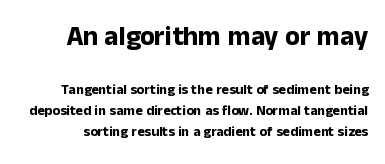
Q: Is the text bold? A: Yes.
Q: Is the text italic (slanted)? A: No, it is upright.
Q: Is the text underlined? A: No.
Q: Is the spacing between letters normal or unusually wide? A: Normal.
Q: Is the spacing between lines tight, normal or loose? A: Normal.
Q: Which block of text is set in a larger size, the first (top) or the second (bottom)? A: The first (top) one.
